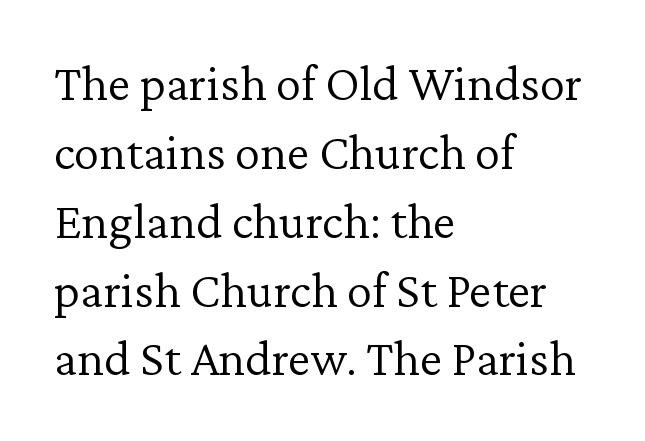
{"serif": "yes", "italic": "no", "bold": "no", "weight": "light", "width": "normal", "stroke_contrast": "low", "x_height": "medium", "monospaced": "no", "underline": "no", "align": "left", "line_spacing": "normal", "line_spacing_ratio": 1.35, "letter_spacing": "normal", "letter_spacing_em": 0.0, "glyph_px": 51}
